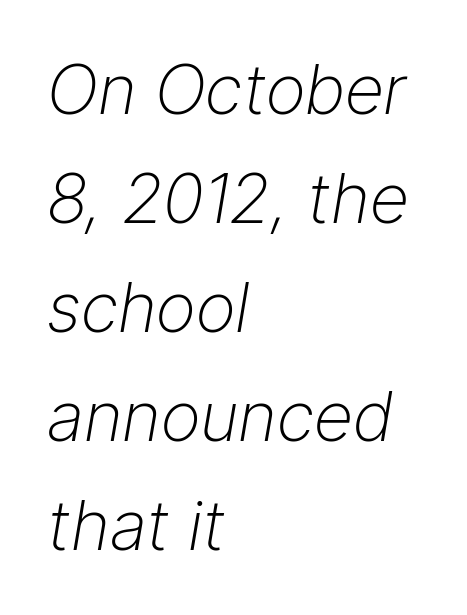
Q: Is the text bold? A: No.
Q: Is the text italic (slanted)? A: Yes, it leans right by about 9 degrees.
Q: Is the text underlined? A: No.
Q: How is the paragraph aligned? A: Left-aligned.
Q: Is the spacing between letters normal or unusually wide? A: Normal.
Q: Is the spacing between lines tight, normal or loose? A: Normal.
Q: Width (condensed, normal, or wide)? A: Normal.
Q: Stroke contrast? A: Low.
Q: x-height? A: Medium.
Q: Monospaced? A: No.
